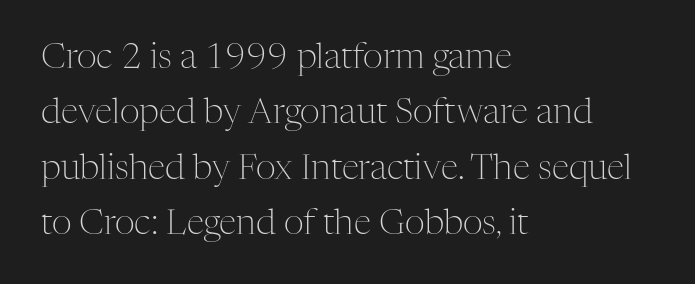
{"serif": "yes", "italic": "no", "bold": "no", "weight": "light", "width": "normal", "stroke_contrast": "medium", "x_height": "medium", "monospaced": "no", "underline": "no", "align": "left", "line_spacing": "normal", "line_spacing_ratio": 1.58, "letter_spacing": "normal", "letter_spacing_em": 0.0, "glyph_px": 35}
